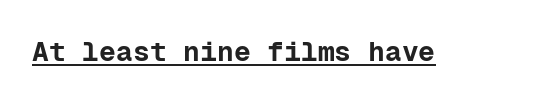
{"serif": "no", "italic": "no", "bold": "yes", "weight": "bold", "width": "normal", "stroke_contrast": "low", "x_height": "medium", "monospaced": "yes", "underline": "yes", "letter_spacing": "normal", "letter_spacing_em": 0.0, "glyph_px": 28}
